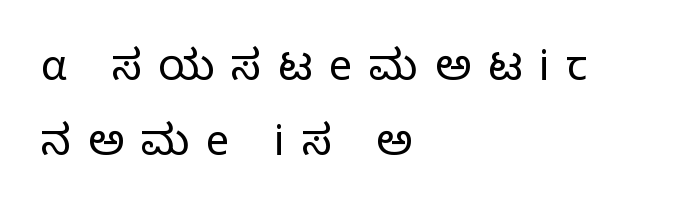
Q: Is the text bold? A: No.
Q: Is the text italic (slanted)? A: No, it is upright.
Q: Is the typeface a serif or a sans-serif typeface? A: Sans-serif.
Q: Is the text underlined? A: No.
Q: How is the paragraph aligned? A: Left-aligned.
Q: Is the spacing between letters normal or unusually wide? A: Unusually wide.
Q: Width (condensed, normal, or wide)? A: Normal.
Q: Stroke contrast? A: Low.
Q: x-height? A: Medium.
Q: Monospaced? A: No.
